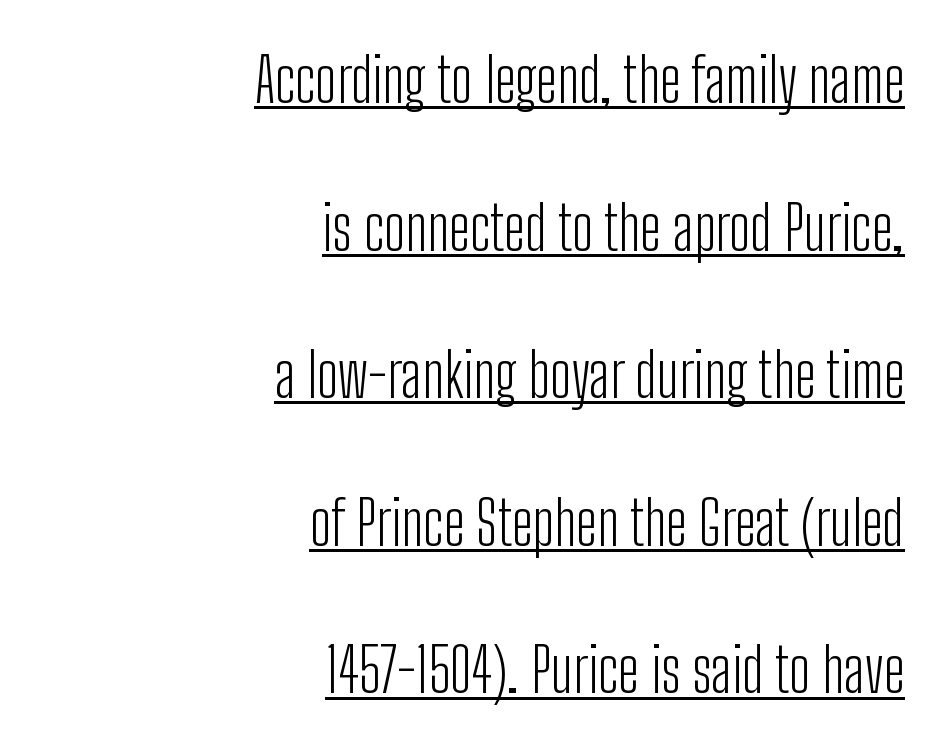
{"serif": "no", "italic": "no", "bold": "no", "weight": "light", "width": "condensed", "stroke_contrast": "low", "x_height": "medium", "monospaced": "no", "underline": "yes", "align": "right", "line_spacing": "loose", "line_spacing_ratio": 2.46, "letter_spacing": "normal", "letter_spacing_em": 0.0, "glyph_px": 60}
